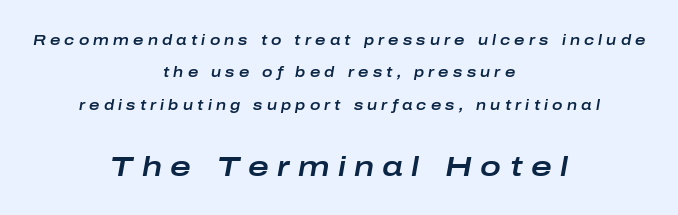
Typeset on center — no edge is straight. Proportional: the letters do not fall into vertical columns. Character size in the trailing block exceeds that of the leading block. Letters rest on an invisible, unmarked baseline. The tracking jumps out immediately: characters are airy and widely separated.
